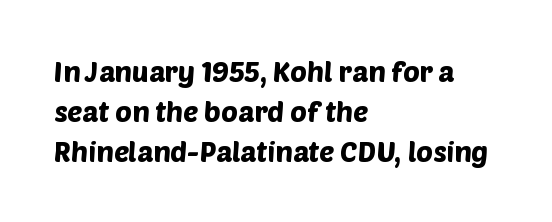
Visually the block forms a straight wall on the left and a jagged coastline on the right. This rendering features lettering with no underline. Font category for this specimen: sans-serif. Honestly, the letter spacing is just normal — you wouldn't notice it.
